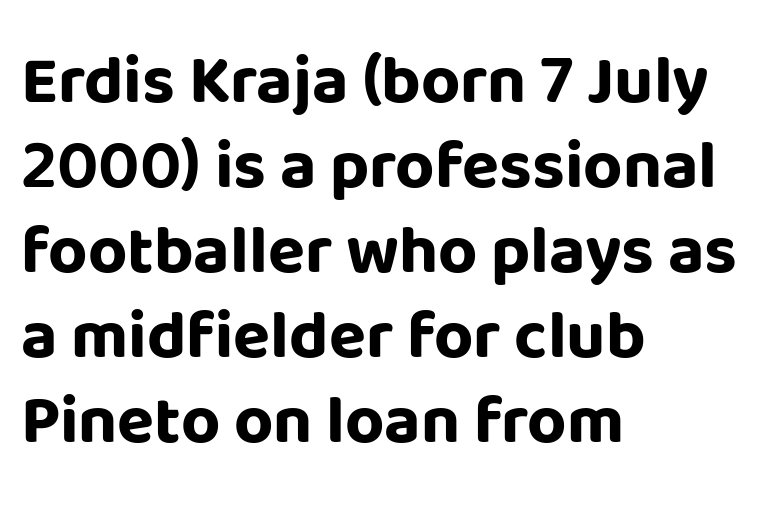
Q: Is the text bold? A: Yes.
Q: Is the text italic (slanted)? A: No, it is upright.
Q: Is the typeface a serif or a sans-serif typeface? A: Sans-serif.
Q: Is the text underlined? A: No.
Q: How is the paragraph aligned? A: Left-aligned.
Q: Is the spacing between letters normal or unusually wide? A: Normal.
Q: Is the spacing between lines tight, normal or loose? A: Normal.
Q: Width (condensed, normal, or wide)? A: Normal.
Q: Stroke contrast? A: Low.
Q: x-height? A: Large.
Q: Monospaced? A: No.
